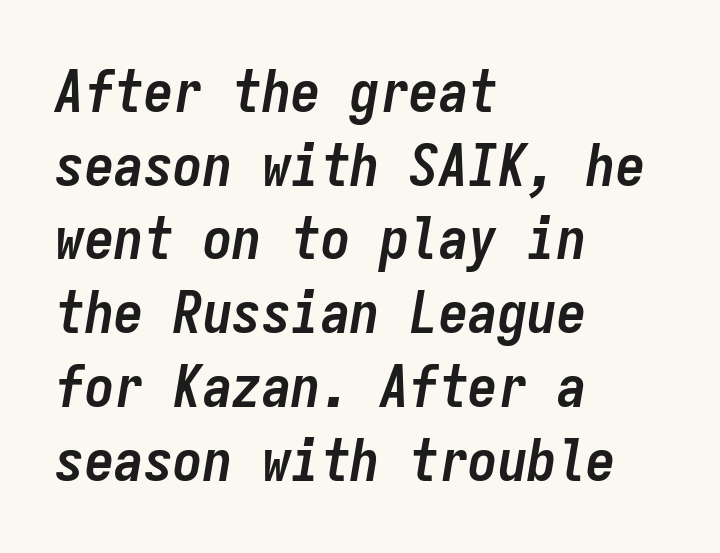
Underlining? Definitely not there. There's an unmistakable incline to the writing here. The lines sit at an ordinary, default distance from one another. Typographic density is high because the face is bold. Nothing unusual about the tracking: characters are spaced as the font intends.
